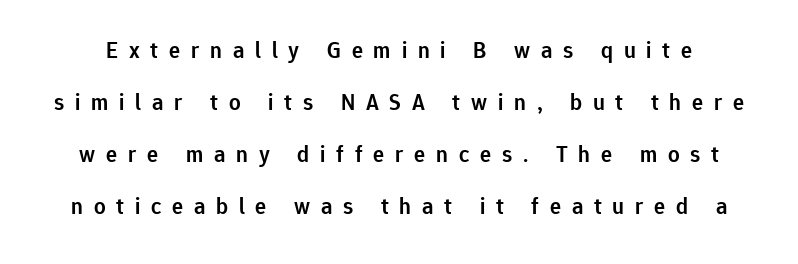
The image shows 23 px text type, upright; set loose line spacing (2.26x), unusually wide letter spacing (+0.47 em), not underlined.
